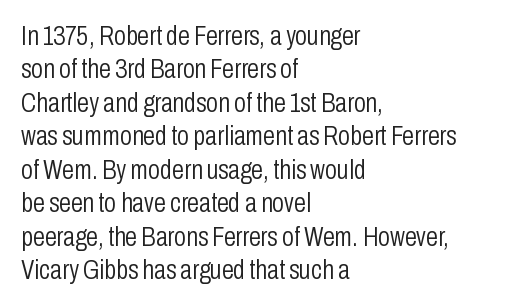
Q: Is the text bold? A: No.
Q: Is the text italic (slanted)? A: No, it is upright.
Q: Is the text underlined? A: No.
Q: How is the paragraph aligned? A: Left-aligned.
Q: Is the spacing between letters normal or unusually wide? A: Normal.
